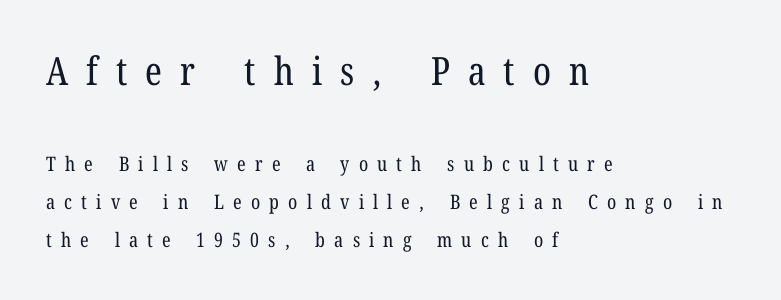
Q: Is the text bold? A: No.
Q: Is the text italic (slanted)? A: No, it is upright.
Q: Is the typeface a serif or a sans-serif typeface? A: Serif.
Q: Is the text underlined? A: No.
Q: How is the paragraph aligned? A: Left-aligned.
Q: Is the spacing between letters normal or unusually wide? A: Unusually wide.
Q: Which block of text is set in a larger size, the first (top) or the second (bottom)? A: The first (top) one.
Q: Width (condensed, normal, or wide)? A: Condensed.
Q: Stroke contrast? A: Low.
Q: x-height? A: Medium.
Q: Monospaced? A: No.
